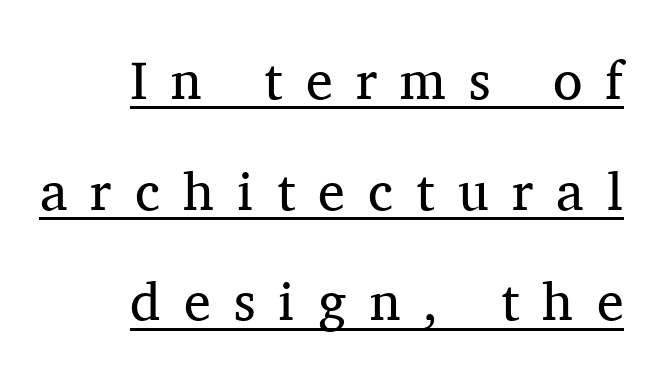
{"serif": "yes", "italic": "no", "bold": "no", "weight": "regular", "width": "normal", "stroke_contrast": "medium", "x_height": "medium", "monospaced": "no", "underline": "yes", "align": "right", "line_spacing": "loose", "line_spacing_ratio": 2.05, "letter_spacing": "wide", "letter_spacing_em": 0.43, "glyph_px": 54}
